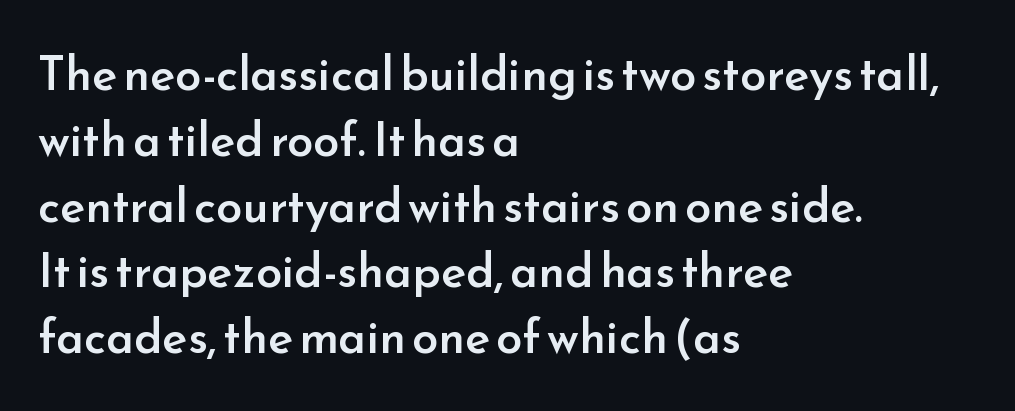
Q: Is the text bold? A: Semi-bold.
Q: Is the text italic (slanted)? A: No, it is upright.
Q: Is the typeface a serif or a sans-serif typeface? A: Sans-serif.
Q: Is the text underlined? A: No.
Q: How is the paragraph aligned? A: Left-aligned.
Q: Is the spacing between letters normal or unusually wide? A: Normal.
Q: Is the spacing between lines tight, normal or loose? A: Normal.
Q: Width (condensed, normal, or wide)? A: Normal.
Q: Stroke contrast? A: Low.
Q: x-height? A: Small.
Q: Monospaced? A: No.
